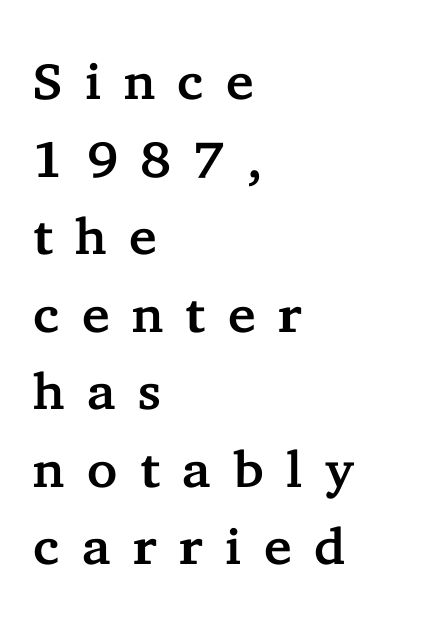
The image shows 51 px serif type, upright; set left-aligned, normal line spacing (1.52x), unusually wide letter spacing (+0.44 em), not underlined; low stroke contrast and a medium x-height.
